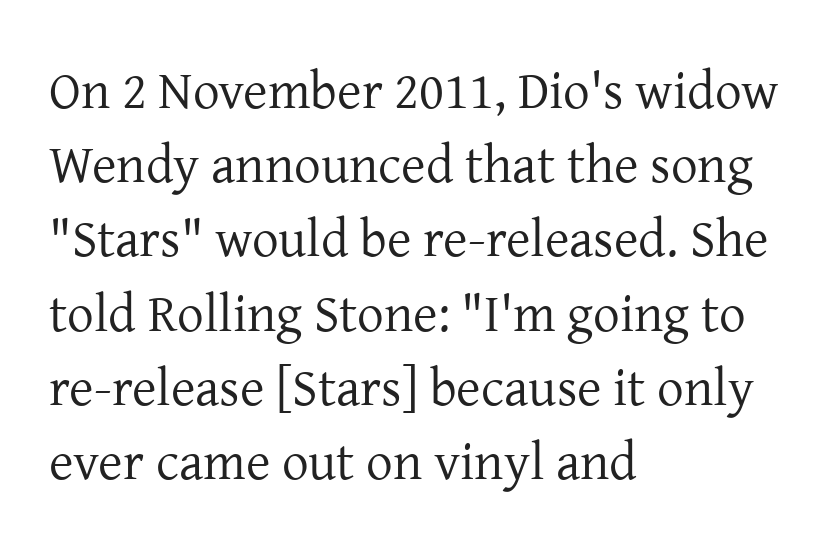
{"serif": "yes", "italic": "no", "bold": "no", "weight": "regular", "width": "normal", "stroke_contrast": "low", "x_height": "medium", "monospaced": "no", "underline": "no", "align": "left", "line_spacing": "normal", "line_spacing_ratio": 1.4, "letter_spacing": "normal", "letter_spacing_em": 0.0, "glyph_px": 53}
